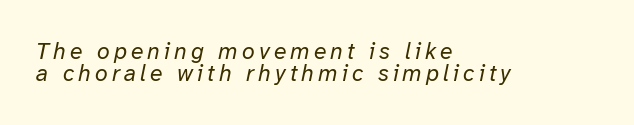
Which margin do the lines hug? The left one — the right edge is uneven. Each stroke keeps to a modest, everyday thickness or less. Observe the lean: these are italic letterforms. The lines are packed closely together with very little leading. The zone under the glyphs is completely vacant.
